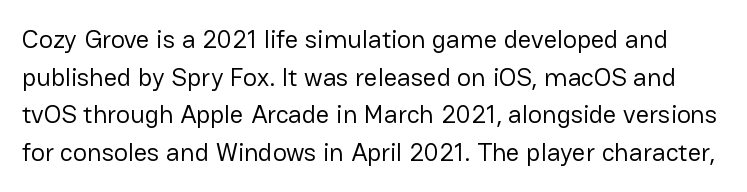
The image shows 26 px text type, upright; set normal line spacing (1.45x), normal letter spacing, not underlined.
